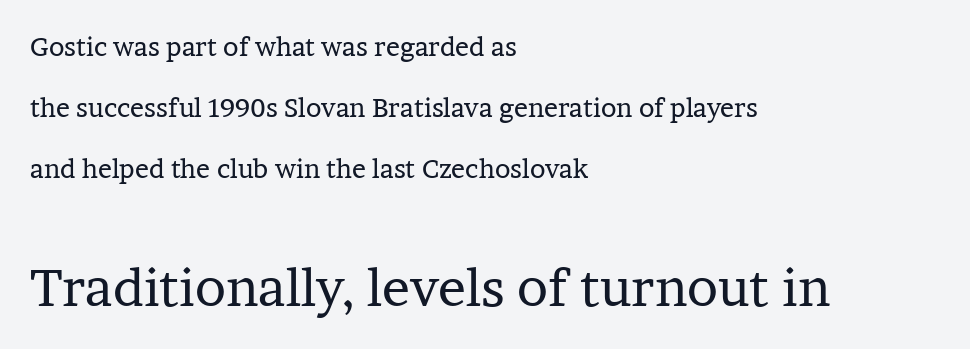
Is this a fixed-width face? No — the glyphs have proportional, varying widths. Each letter's strokes conclude with small projecting serifs. The letterforms sit at book weight or below. The designer gave the closing block more size than the opening block. No extra tracking has been applied to these lines. Rule under the text: the space is simply empty.
